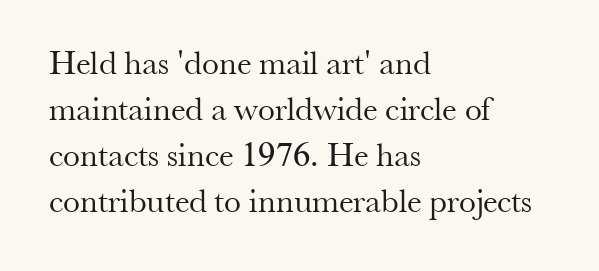
{"serif": "yes", "italic": "no", "bold": "no", "weight": "regular", "width": "normal", "stroke_contrast": "medium", "x_height": "small", "monospaced": "no", "underline": "no", "align": "left", "line_spacing": "normal", "line_spacing_ratio": 1.35, "letter_spacing": "normal", "letter_spacing_em": 0.0, "glyph_px": 34}
